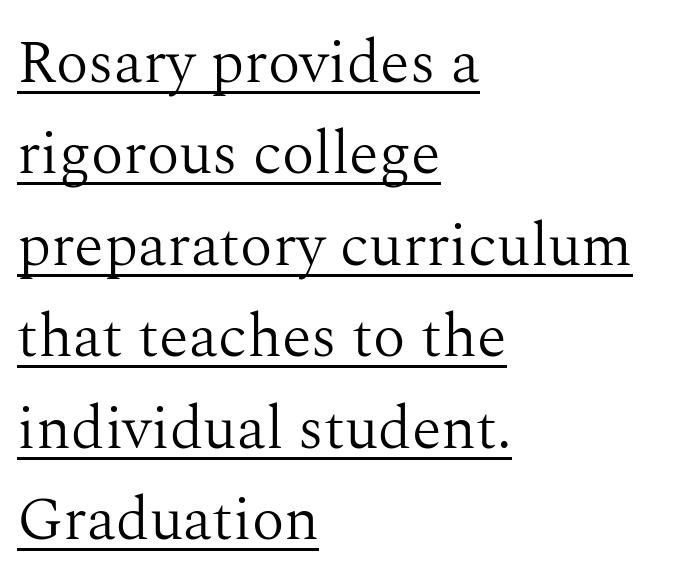
{"serif": "yes", "italic": "no", "bold": "no", "weight": "light", "width": "normal", "stroke_contrast": "medium", "x_height": "medium", "monospaced": "no", "underline": "yes", "align": "left", "line_spacing": "normal", "line_spacing_ratio": 1.5, "letter_spacing": "normal", "letter_spacing_em": 0.0, "glyph_px": 61}
